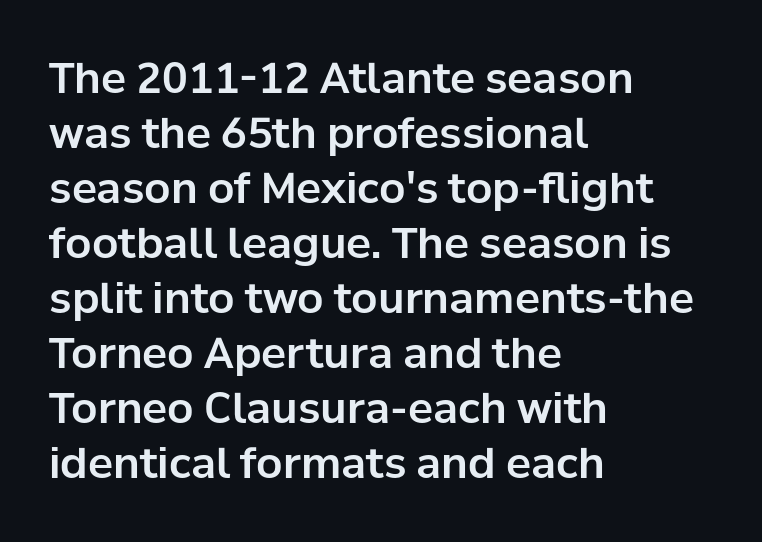
The image shows 42 px sans-serif type, upright; set left-aligned, normal line spacing (1.31x), normal letter spacing, not underlined; low stroke contrast and a medium x-height.
